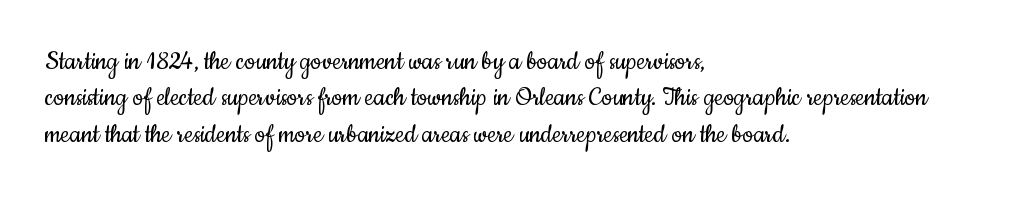
{"serif": "no", "bold": "no", "weight": "regular", "width": "condensed", "stroke_contrast": "low", "x_height": "small", "monospaced": "no", "underline": "no", "align": "left", "line_spacing_ratio": 1.21, "letter_spacing": "normal", "letter_spacing_em": 0.0, "glyph_px": 30}
